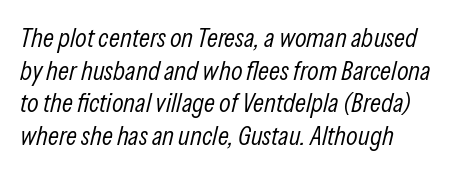
The image shows 27 px text type, italic (leaning right); set left-aligned, line spacing 1.21x, normal letter spacing, not underlined.
